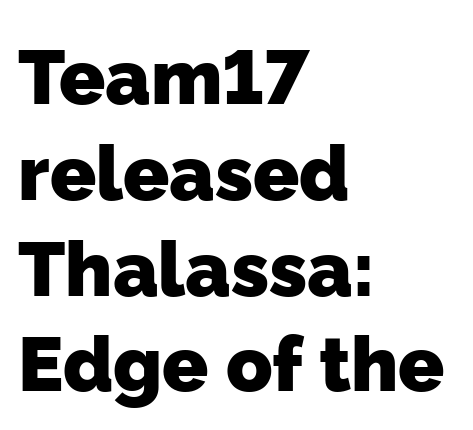
Q: Is the text bold? A: Yes.
Q: Is the typeface a serif or a sans-serif typeface? A: Sans-serif.
Q: Is the text underlined? A: No.
Q: How is the paragraph aligned? A: Left-aligned.
Q: Is the spacing between letters normal or unusually wide? A: Normal.
Q: Is the spacing between lines tight, normal or loose? A: Normal.
Q: Width (condensed, normal, or wide)? A: Normal.
Q: Stroke contrast? A: Low.
Q: x-height? A: Medium.
Q: Monospaced? A: No.
